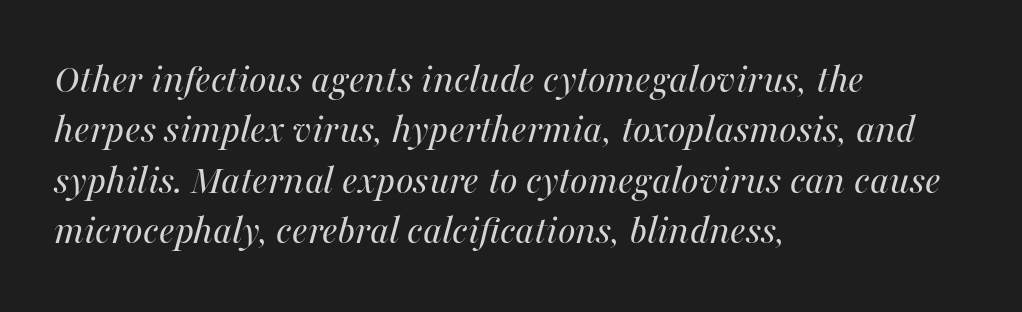
Characters are canted at an angle relative to the baseline's perpendicular. Rule under the text: the space is simply empty. Notice how the passage keeps a crisp vertical edge on the left only. Here the glyphs are tracked normally, forming tight word shapes. Unbolded letterforms with no extra heft.
